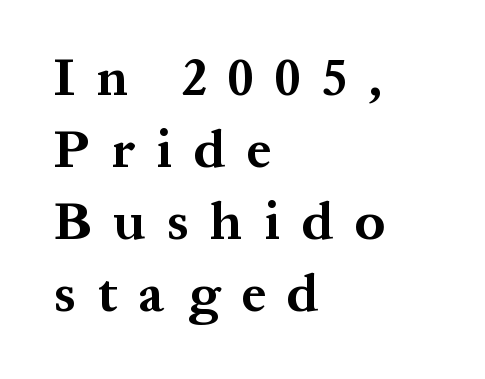
{"serif": "yes", "italic": "no", "bold": "yes", "weight": "bold", "width": "normal", "stroke_contrast": "medium", "x_height": "medium", "monospaced": "no", "underline": "no", "align": "left", "line_spacing": "normal", "line_spacing_ratio": 1.36, "letter_spacing": "wide", "letter_spacing_em": 0.41, "glyph_px": 53}
